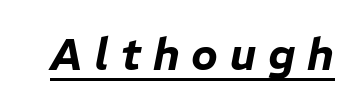
The image shows 44 px text type, italic (leaning right); set unusually wide letter spacing (+0.27 em), underlined; low stroke contrast and a medium x-height.
